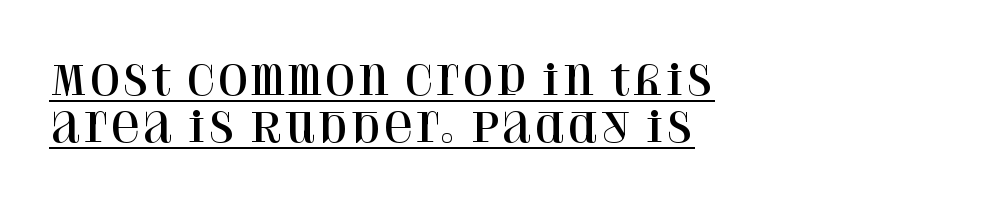
{"serif": "yes", "italic": "no", "width": "normal", "stroke_contrast": "high", "x_height": "large", "monospaced": "no", "underline": "yes", "align": "left", "line_spacing_ratio": 1.17, "letter_spacing": "normal", "letter_spacing_em": 0.0, "glyph_px": 40}
